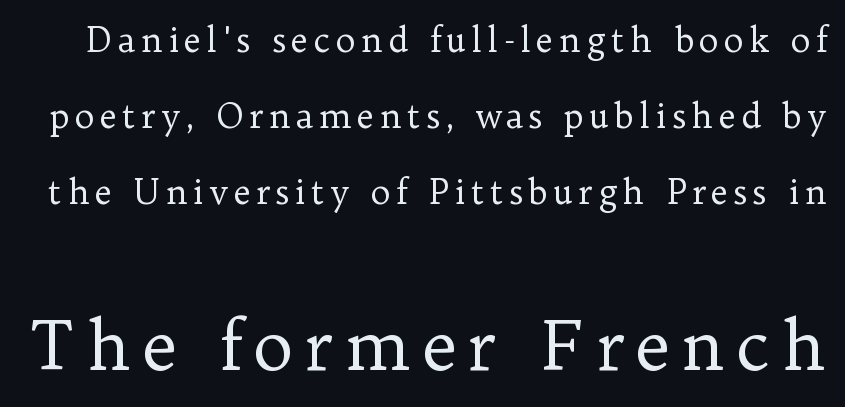
{"serif": "yes", "italic": "no", "bold": "no", "weight": "regular", "width": "normal", "stroke_contrast": "low", "x_height": "medium", "monospaced": "no", "underline": "no", "line_spacing": "loose", "line_spacing_ratio": 2.23, "larger_block": "second", "size_ratio": 2.03, "glyph_px": 69}
